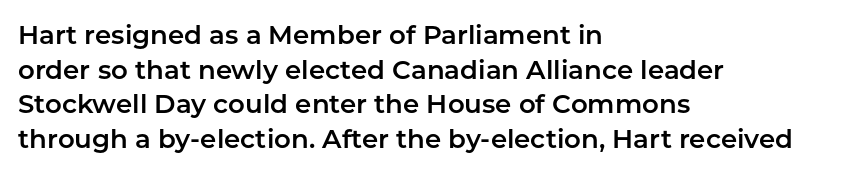
Q: Is the text italic (slanted)? A: No, it is upright.
Q: Is the text underlined? A: No.
Q: How is the paragraph aligned? A: Left-aligned.
Q: Is the spacing between letters normal or unusually wide? A: Normal.
Q: Is the spacing between lines tight, normal or loose? A: Normal.
